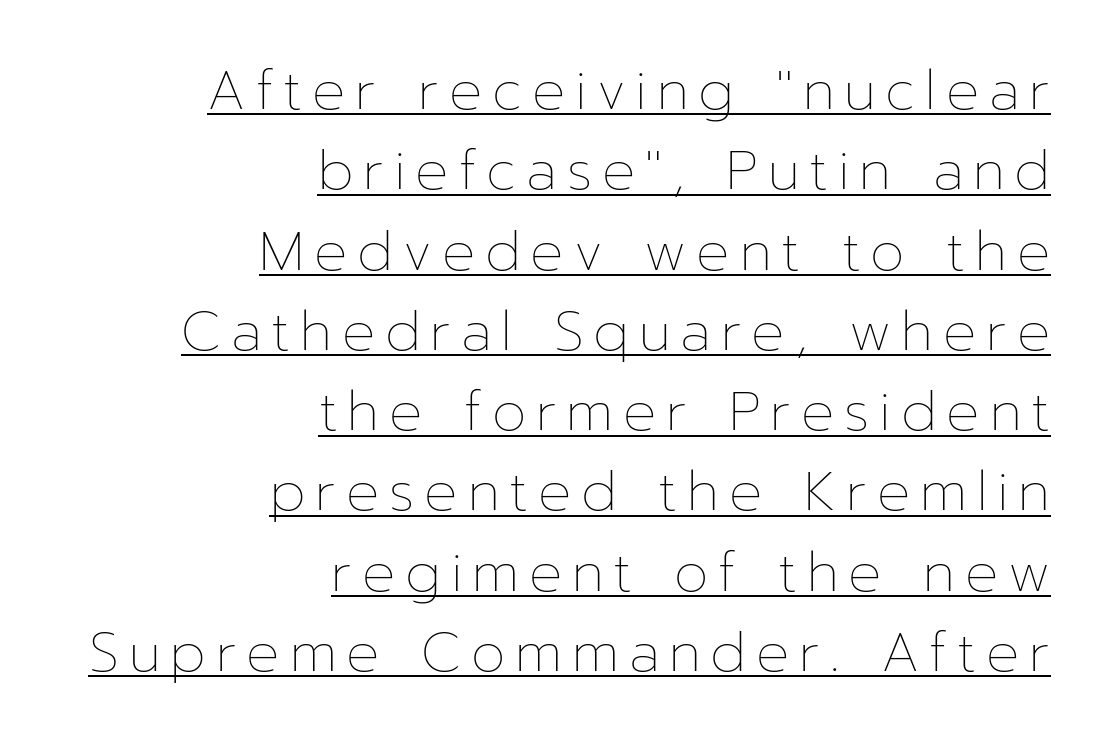
Is there any slant? The stems are plumb. Here the designer chose a conventional face with non-uniform glyph widths. A quiet, ordinary-to-light weight characterises the typeface. Which margin do the lines hug? The right one — the left edge is uneven.
